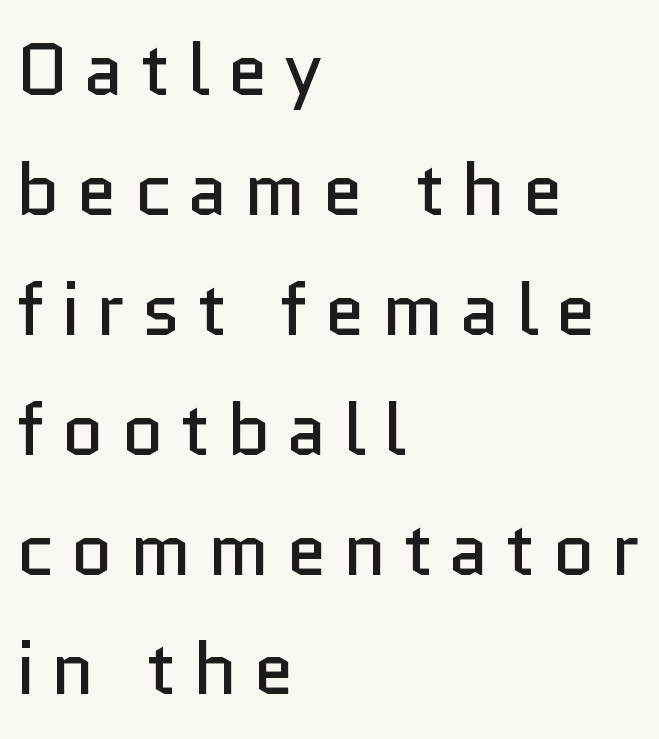
Q: Is the text bold? A: No.
Q: Is the text italic (slanted)? A: No, it is upright.
Q: Is the typeface a serif or a sans-serif typeface? A: Sans-serif.
Q: Is the text underlined? A: No.
Q: How is the paragraph aligned? A: Left-aligned.
Q: Is the spacing between letters normal or unusually wide? A: Unusually wide.
Q: Is the spacing between lines tight, normal or loose? A: Normal.
Q: Width (condensed, normal, or wide)? A: Normal.
Q: Stroke contrast? A: Low.
Q: x-height? A: Medium.
Q: Monospaced? A: No.
